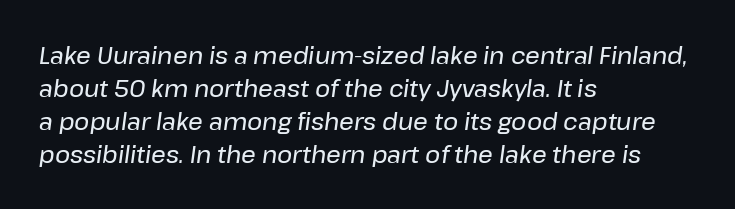
The image shows 23 px text type, italic (leaning right); set left-aligned, normal line spacing (1.43x), normal letter spacing, not underlined.
